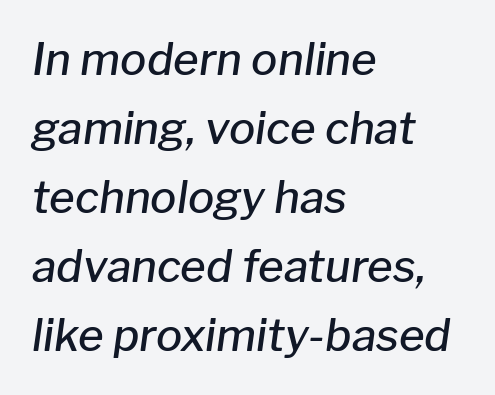
The image shows 44 px semibold type, italic (leaning right); set left-aligned, normal line spacing (1.57x), normal letter spacing, not underlined; low stroke contrast and a medium x-height.
